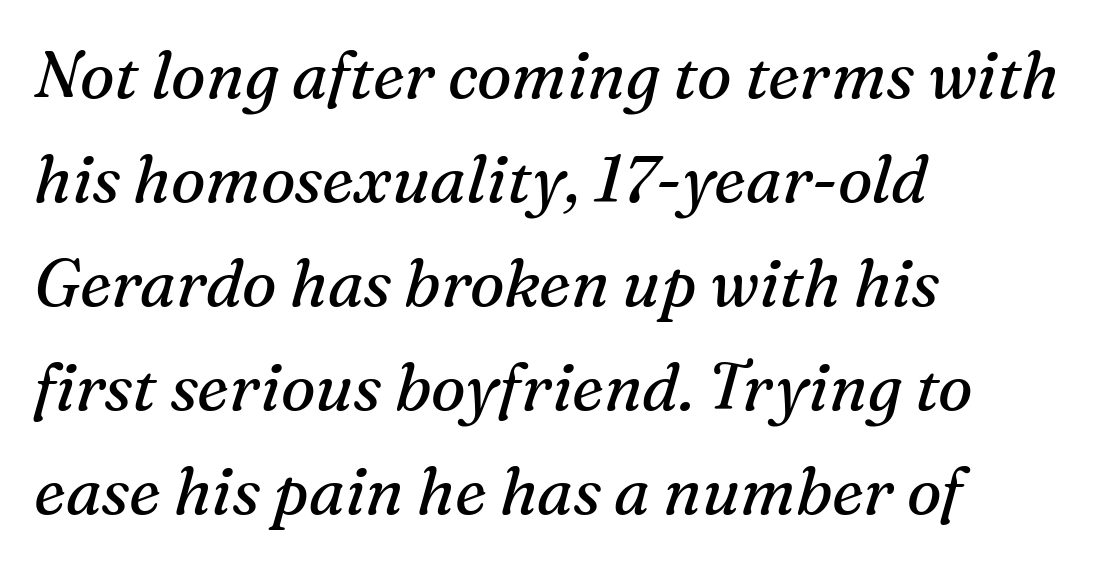
Q: Is the text bold? A: No.
Q: Is the text italic (slanted)? A: Yes, it leans right by about 16 degrees.
Q: Is the typeface a serif or a sans-serif typeface? A: Serif.
Q: Is the text underlined? A: No.
Q: How is the paragraph aligned? A: Left-aligned.
Q: Is the spacing between letters normal or unusually wide? A: Normal.
Q: Is the spacing between lines tight, normal or loose? A: Normal.
Q: Width (condensed, normal, or wide)? A: Normal.
Q: Stroke contrast? A: Medium.
Q: x-height? A: Medium.
Q: Monospaced? A: No.
